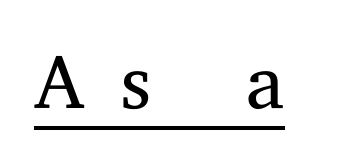
{"serif": "yes", "italic": "no", "bold": "no", "weight": "regular", "width": "normal", "stroke_contrast": "medium", "x_height": "medium", "monospaced": "no", "underline": "yes", "letter_spacing": "wide", "letter_spacing_em": 0.49, "glyph_px": 75}
